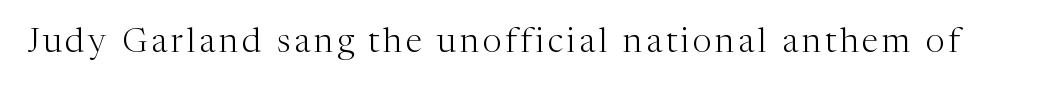
These lines are composed in type with serifs. The lettering stays uniformly vertical, giving the passage a roman look. The face used here is proportionally spaced, like ordinary book or web type. The strokes are not fattened; the text isn't bold.
